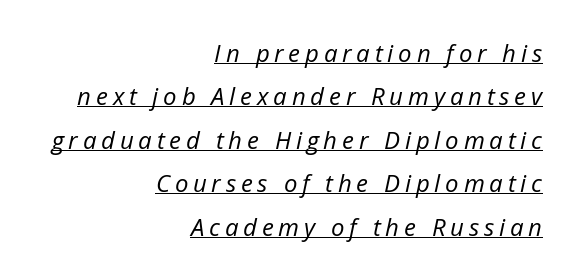
Does the copy run flush right? Yes — the right margin is perfectly even. Tracking here is generous; glyphs stand well apart from one another. The axis of the letterforms is tilted away from vertical. The glyphs are accompanied by a horizontal stroke just below them. On a weight scale, this lands at 450 or below.
